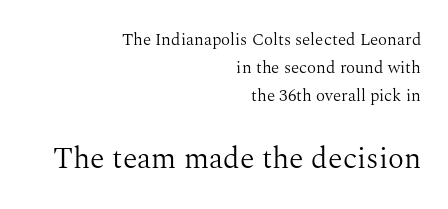
Q: Is the text bold? A: No.
Q: Is the text italic (slanted)? A: No, it is upright.
Q: Is the typeface a serif or a sans-serif typeface? A: Serif.
Q: Is the text underlined? A: No.
Q: How is the paragraph aligned? A: Right-aligned.
Q: Is the spacing between letters normal or unusually wide? A: Normal.
Q: Is the spacing between lines tight, normal or loose? A: Normal.
Q: Which block of text is set in a larger size, the first (top) or the second (bottom)? A: The second (bottom) one.
Q: Width (condensed, normal, or wide)? A: Normal.
Q: Stroke contrast? A: Medium.
Q: x-height? A: Medium.
Q: Monospaced? A: No.
